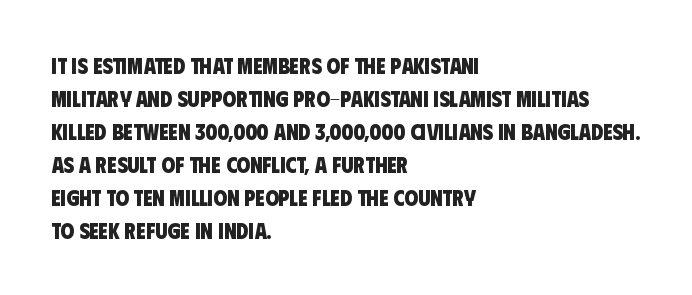
The image shows 22 px bold type; set left-aligned, normal line spacing (1.5x), normal letter spacing, not underlined.
